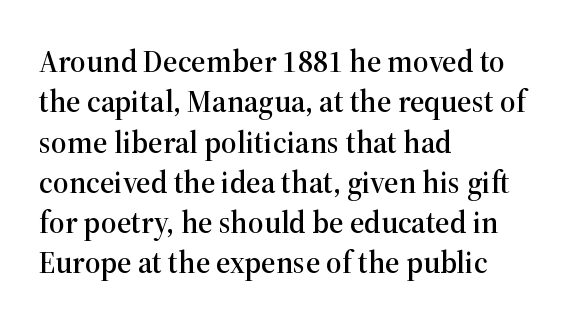
{"serif": "yes", "italic": "no", "width": "normal", "stroke_contrast": "high", "x_height": "medium", "monospaced": "no", "underline": "no", "align": "left", "line_spacing": "normal", "line_spacing_ratio": 1.3, "letter_spacing": "normal", "letter_spacing_em": 0.0, "glyph_px": 31}
